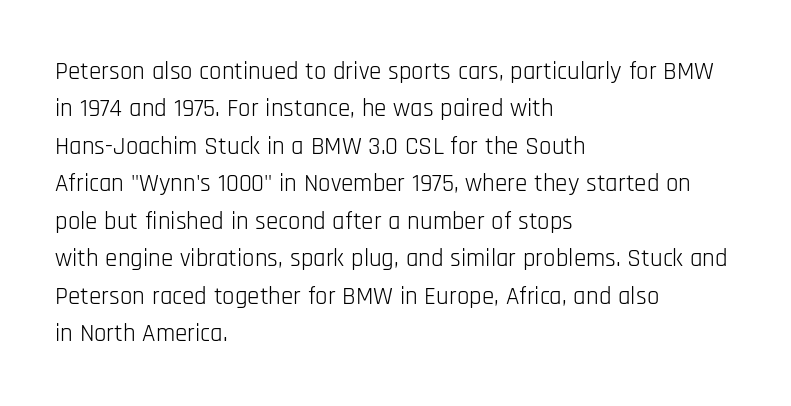
Q: Is the text bold? A: No.
Q: Is the text italic (slanted)? A: No, it is upright.
Q: Is the text underlined? A: No.
Q: How is the paragraph aligned? A: Left-aligned.
Q: Is the spacing between letters normal or unusually wide? A: Normal.
Q: Is the spacing between lines tight, normal or loose? A: Normal.
